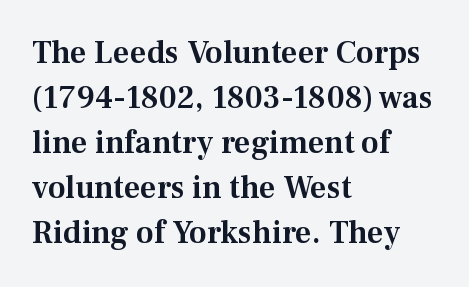
{"serif": "yes", "italic": "no", "width": "normal", "stroke_contrast": "medium", "x_height": "medium", "monospaced": "no", "underline": "no", "align": "left", "line_spacing": "normal", "line_spacing_ratio": 1.41, "letter_spacing": "normal", "letter_spacing_em": 0.0, "glyph_px": 32}
